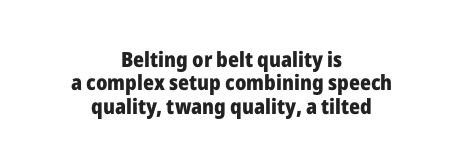
Q: Is the text bold? A: Yes.
Q: Is the text italic (slanted)? A: No, it is upright.
Q: Is the text underlined? A: No.
Q: How is the paragraph aligned? A: Centered.
Q: Is the spacing between letters normal or unusually wide? A: Normal.
Q: Is the spacing between lines tight, normal or loose? A: Tight.
